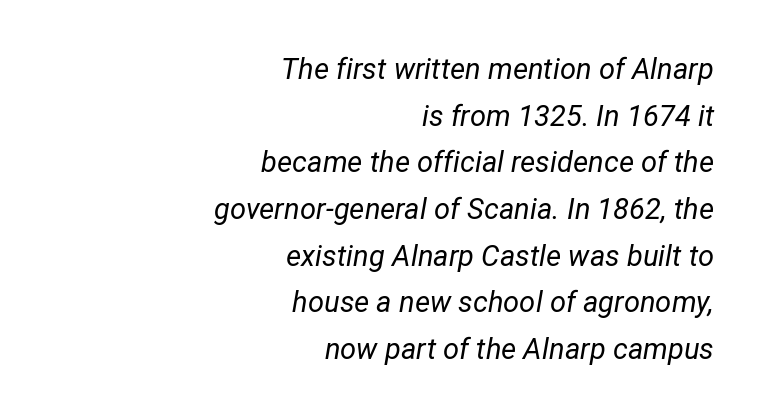
{"italic": "yes", "lean": "right", "slant_degrees": 12, "bold": "no", "weight": "regular", "width": "normal", "stroke_contrast": "low", "x_height": "medium", "monospaced": "no", "underline": "no", "align": "right", "line_spacing": "normal", "line_spacing_ratio": 1.61, "letter_spacing": "normal", "letter_spacing_em": 0.0, "glyph_px": 29}
